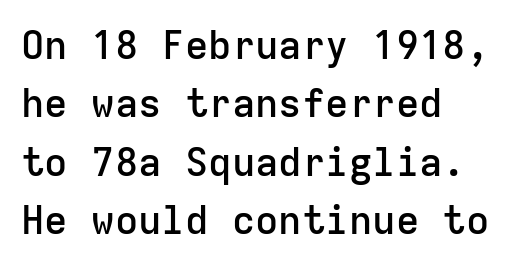
Q: Is the text bold? A: Semi-bold.
Q: Is the text italic (slanted)? A: No, it is upright.
Q: Is the typeface a serif or a sans-serif typeface? A: Sans-serif.
Q: Is the text underlined? A: No.
Q: How is the paragraph aligned? A: Left-aligned.
Q: Is the spacing between letters normal or unusually wide? A: Normal.
Q: Is the spacing between lines tight, normal or loose? A: Normal.
Q: Width (condensed, normal, or wide)? A: Normal.
Q: Stroke contrast? A: Low.
Q: x-height? A: Medium.
Q: Monospaced? A: Yes.
